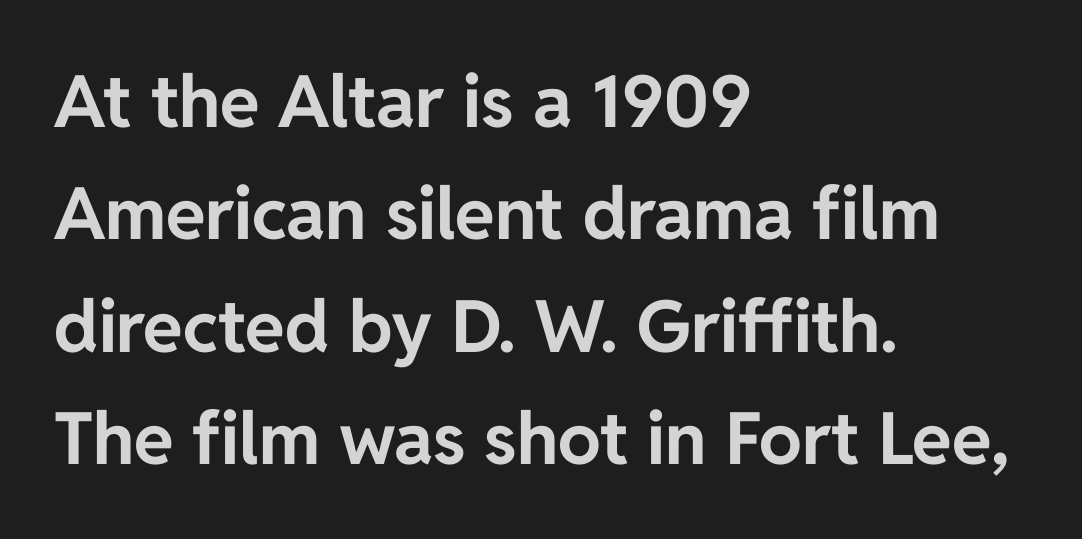
The image shows 72 px bold sans-serif type, upright; set left-aligned, normal line spacing (1.56x), normal letter spacing, not underlined; low stroke contrast and a medium x-height.
